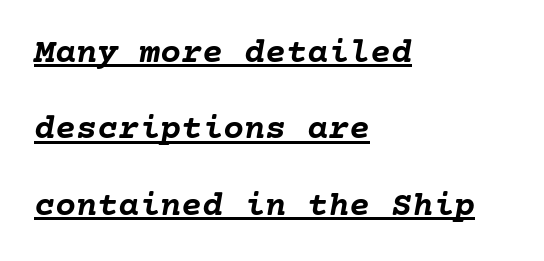
{"italic": "yes", "lean": "right", "slant_degrees": 10, "bold": "yes", "weight": "semibold", "width": "normal", "stroke_contrast": "low", "x_height": "medium", "underline": "yes", "align": "left", "line_spacing": "loose", "line_spacing_ratio": 2.18, "letter_spacing": "normal", "letter_spacing_em": 0.0, "glyph_px": 35}
